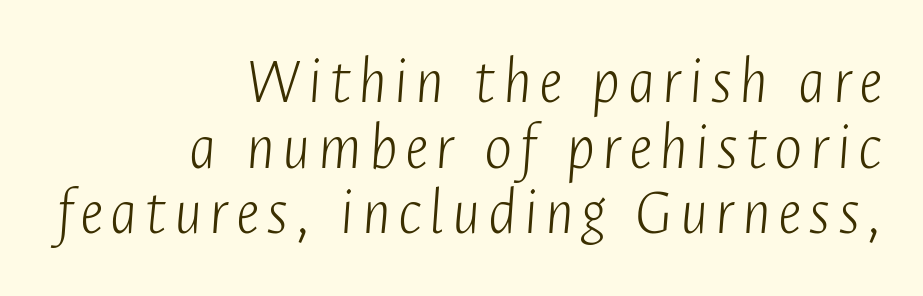
The paragraph has a hard right edge and a soft left edge. You could barely slide anything between these rows. Weight: not bold — regular or lighter. Descenders hang freely into open space.
